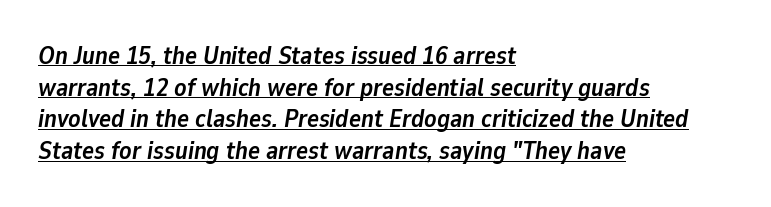
The image shows 25 px bold type, italic (leaning right); set left-aligned, normal line spacing (1.27x), normal letter spacing, underlined.
